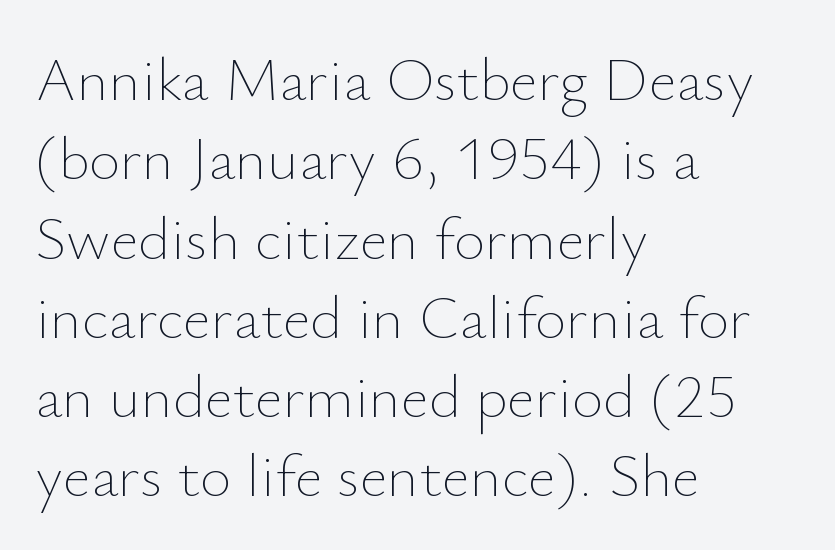
In CSS terms this would be text-align: left. Note the varied advance widths — an 'i' is clearly narrower than an 'm'. The type sits square on the baseline with zero lean. Underlining? Definitely not there. Leading matches the norm, producing a regular column.
